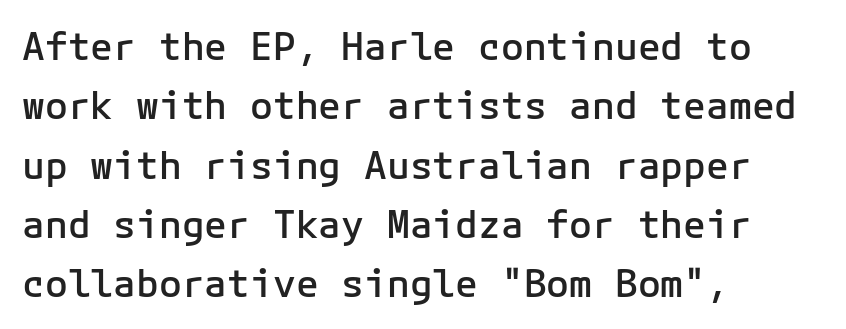
The text block is weighted toward the left margin, trailing off unevenly rightward. The foot of each line stays bare and open. When letters stand straight like this, we call the style roman or upright. A sans-serif font was chosen for this passage. Compared with an ordinary text face, these strokes are moderately heavier — a semibold.
